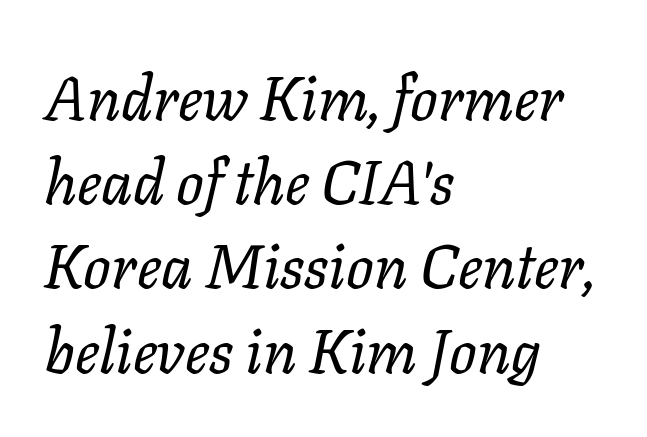
Q: Is the text bold? A: No.
Q: Is the text italic (slanted)? A: Yes, it leans right by about 11 degrees.
Q: Is the text underlined? A: No.
Q: How is the paragraph aligned? A: Left-aligned.
Q: Is the spacing between letters normal or unusually wide? A: Normal.
Q: Is the spacing between lines tight, normal or loose? A: Normal.
Q: Width (condensed, normal, or wide)? A: Normal.
Q: Stroke contrast? A: Low.
Q: x-height? A: Medium.
Q: Monospaced? A: No.
